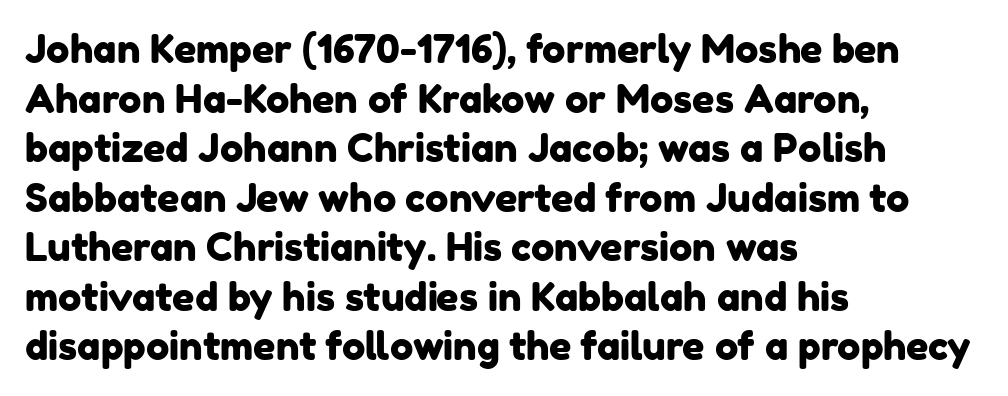
Whoever set this chose a conventional vertical rhythm. The foot of each line stays bare and open. In terms of letterspacing, this is plain default setting. Notice how the passage keeps a crisp vertical edge on the left only. The rendering shows plain stroke endings on the letterforms — a sans-serif design.
